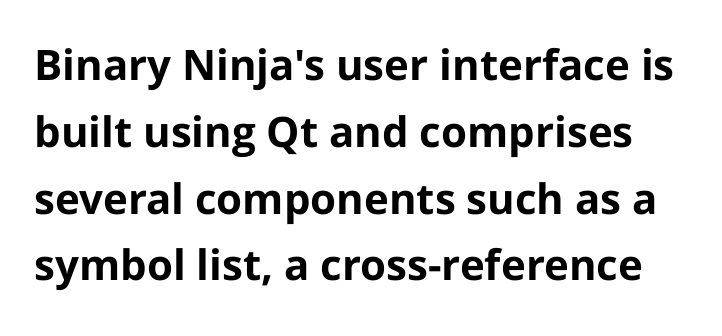
{"serif": "no", "italic": "no", "bold": "yes", "weight": "bold", "width": "normal", "stroke_contrast": "low", "x_height": "medium", "monospaced": "no", "underline": "no", "line_spacing": "normal", "line_spacing_ratio": 1.59, "letter_spacing": "normal", "letter_spacing_em": 0.0, "glyph_px": 42}
